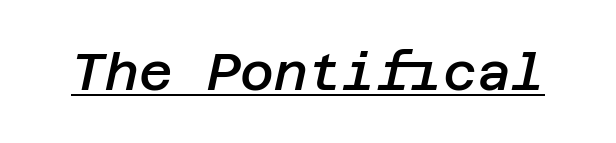
The image shows 52 px semibold type, italic (leaning right); set normal letter spacing, underlined; low stroke contrast and a large x-height.
